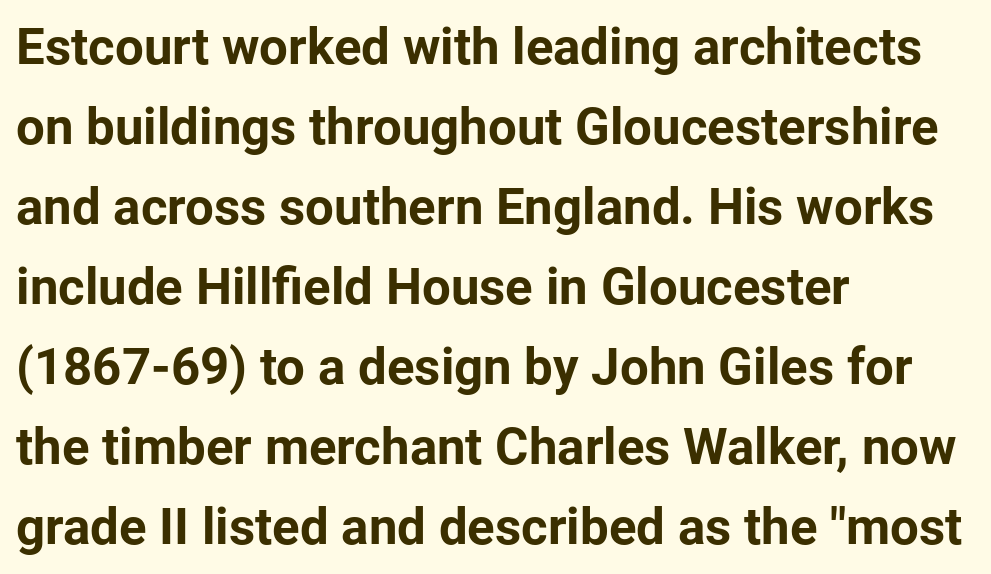
Q: Is the text bold? A: Yes.
Q: Is the text italic (slanted)? A: No, it is upright.
Q: Is the typeface a serif or a sans-serif typeface? A: Sans-serif.
Q: Is the text underlined? A: No.
Q: How is the paragraph aligned? A: Left-aligned.
Q: Is the spacing between letters normal or unusually wide? A: Normal.
Q: Is the spacing between lines tight, normal or loose? A: Normal.
Q: Width (condensed, normal, or wide)? A: Normal.
Q: Stroke contrast? A: Low.
Q: x-height? A: Medium.
Q: Monospaced? A: No.
